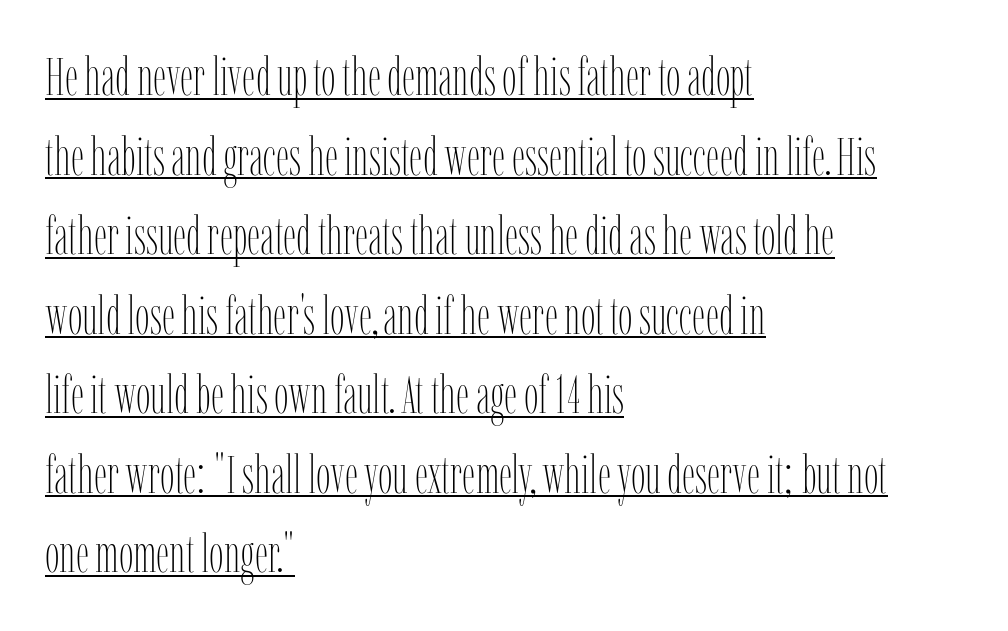
{"italic": "no", "bold": "no", "weight": "thin", "width": "condensed", "stroke_contrast": "low", "x_height": "medium", "monospaced": "no", "underline": "yes", "align": "left", "line_spacing": "normal", "line_spacing_ratio": 1.53, "letter_spacing": "normal", "letter_spacing_em": 0.0, "glyph_px": 52}
